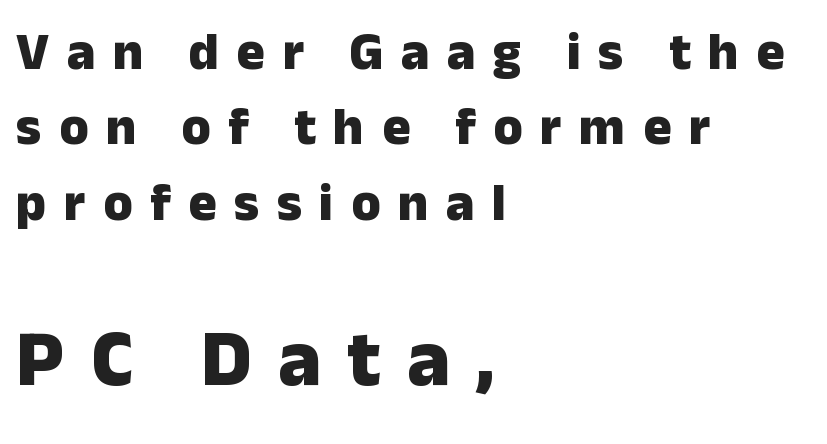
Q: Is the text bold? A: Yes.
Q: Is the text italic (slanted)? A: No, it is upright.
Q: Is the typeface a serif or a sans-serif typeface? A: Sans-serif.
Q: Is the text underlined? A: No.
Q: How is the paragraph aligned? A: Left-aligned.
Q: Is the spacing between letters normal or unusually wide? A: Unusually wide.
Q: Is the spacing between lines tight, normal or loose? A: Normal.
Q: Which block of text is set in a larger size, the first (top) or the second (bottom)? A: The second (bottom) one.
Q: Width (condensed, normal, or wide)? A: Normal.
Q: Stroke contrast? A: Low.
Q: x-height? A: Medium.
Q: Monospaced? A: No.
